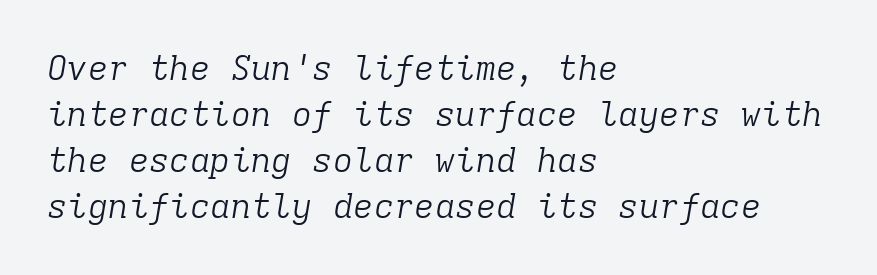
Descenders are the only things crossing below the line. The leading is moderate, giving the passage an even texture. You can tell it's italic because the verticals aren't actually vertical. The weight would be labelled regular, book, light, or lighter still. The text was rendered using a seriffed face with decorative stroke endings.
